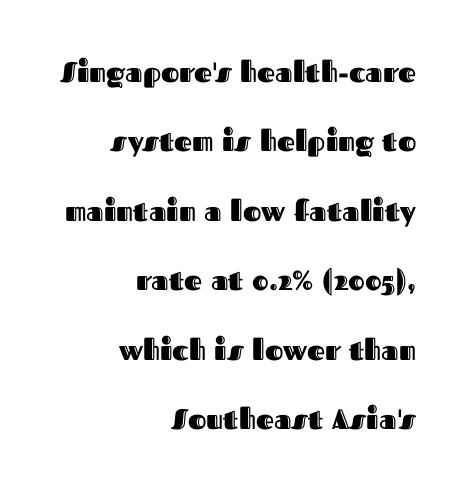
{"italic": "no", "width": "normal", "x_height": "medium", "monospaced": "no", "underline": "no", "align": "right", "line_spacing": "loose", "line_spacing_ratio": 2.48, "letter_spacing": "normal", "letter_spacing_em": 0.0, "glyph_px": 28}
